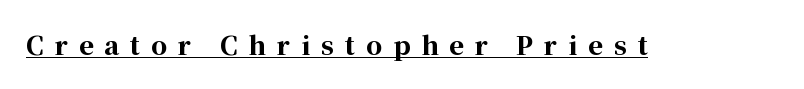
The image shows 25 px bold type, upright; set unusually wide letter spacing (+0.44 em), underlined.
